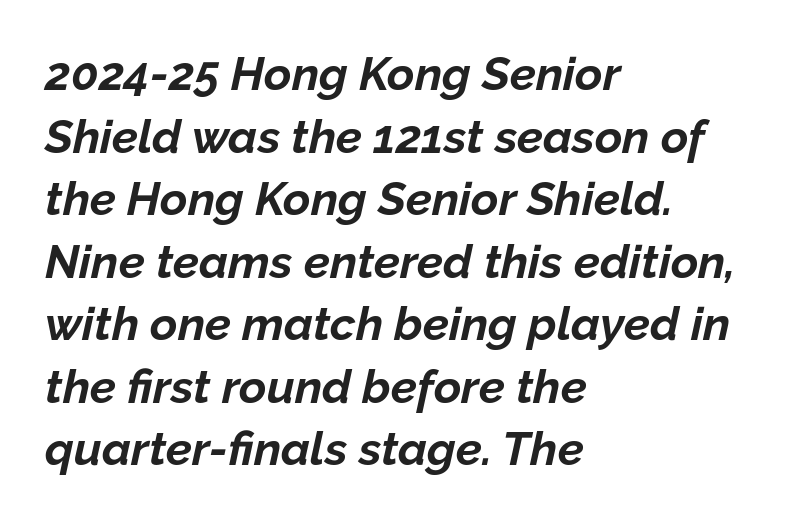
Q: Is the text bold? A: Yes.
Q: Is the text italic (slanted)? A: Yes, it leans right by about 12 degrees.
Q: Is the text underlined? A: No.
Q: How is the paragraph aligned? A: Left-aligned.
Q: Is the spacing between letters normal or unusually wide? A: Normal.
Q: Is the spacing between lines tight, normal or loose? A: Normal.
Q: Width (condensed, normal, or wide)? A: Normal.
Q: Stroke contrast? A: Low.
Q: x-height? A: Medium.
Q: Monospaced? A: No.
